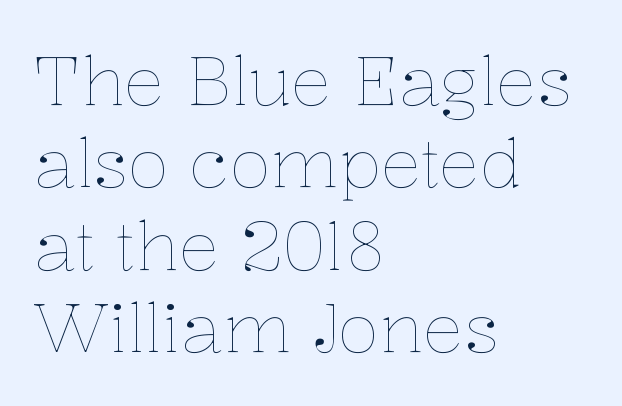
Glyph-to-glyph distance matches everyday printed text. No letter is thick-stroked: the sample isn't bold. Type without underlining. This is the regular roman posture of the typeface.
